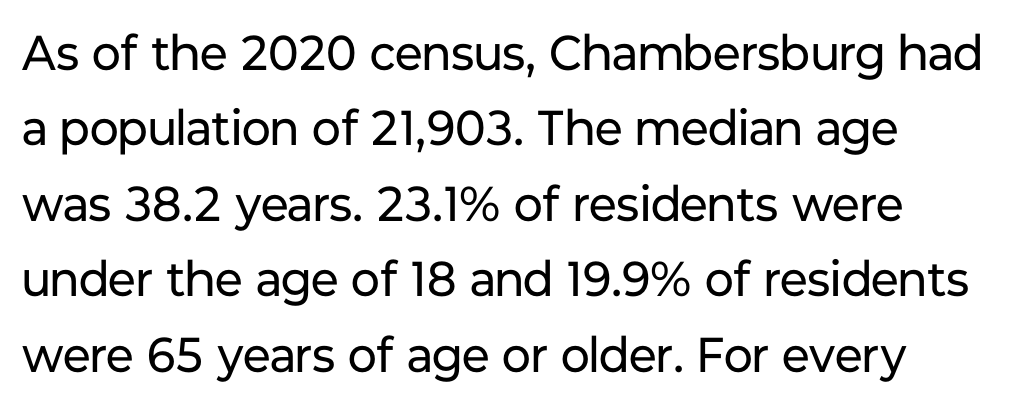
The image shows 49 px regular-weight sans-serif type, upright; set normal line spacing (1.54x), normal letter spacing, not underlined; low stroke contrast and a medium x-height.
